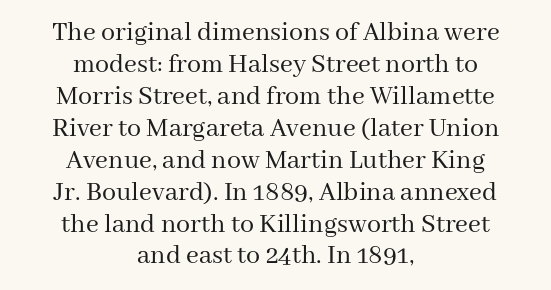
{"serif": "yes", "italic": "no", "bold": "no", "weight": "regular", "width": "normal", "stroke_contrast": "medium", "x_height": "medium", "monospaced": "no", "underline": "no", "align": "center", "line_spacing": "tight", "line_spacing_ratio": 1.14, "letter_spacing": "normal", "letter_spacing_em": 0.0, "glyph_px": 28}
